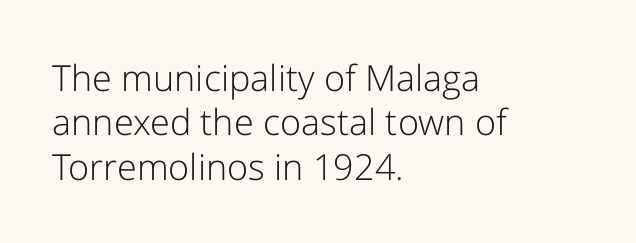
The image shows 36 px light sans-serif type, upright; set left-aligned, line spacing 1.23x, normal letter spacing, not underlined; low stroke contrast and a medium x-height.
